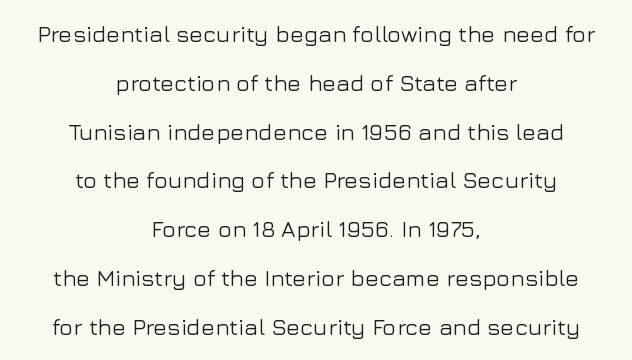
Q: Is the text italic (slanted)? A: No, it is upright.
Q: Is the text underlined? A: No.
Q: How is the paragraph aligned? A: Centered.
Q: Is the spacing between letters normal or unusually wide? A: Normal.
Q: Is the spacing between lines tight, normal or loose? A: Loose.
